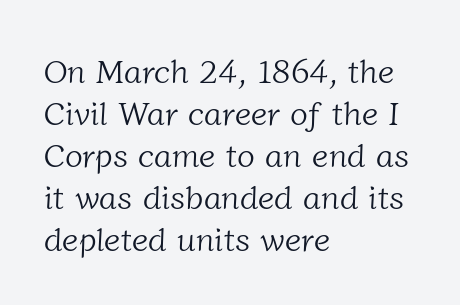
The image shows 33 px light serif type; set left-aligned, normal line spacing (1.27x), normal letter spacing, not underlined; low stroke contrast and a medium x-height.
